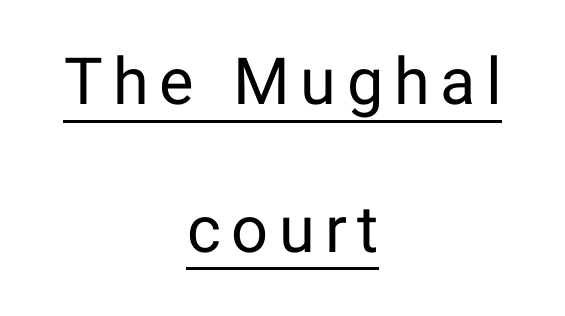
Q: Is the text bold? A: No.
Q: Is the text italic (slanted)? A: No, it is upright.
Q: Is the typeface a serif or a sans-serif typeface? A: Sans-serif.
Q: Is the text underlined? A: Yes.
Q: How is the paragraph aligned? A: Centered.
Q: Is the spacing between lines tight, normal or loose? A: Loose.
Q: Width (condensed, normal, or wide)? A: Normal.
Q: Stroke contrast? A: Low.
Q: x-height? A: Medium.
Q: Monospaced? A: No.
